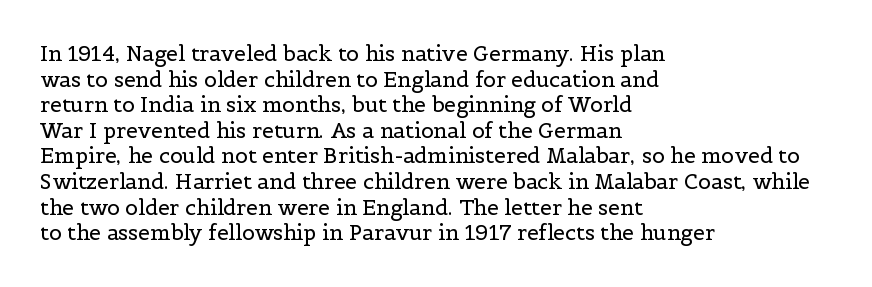
The image shows 21 px text type, upright; set left-aligned, line spacing 1.22x, normal letter spacing, not underlined.
